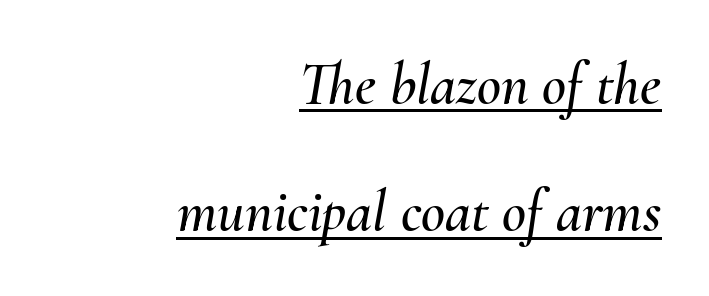
The specimen reads as italic at a glance. Short note: letters normally spaced. Is the block centered? No — it sits flush against the right margin. A typographer would call this underscored text. The passage shown is typed in a proportional face where columns would drift.
